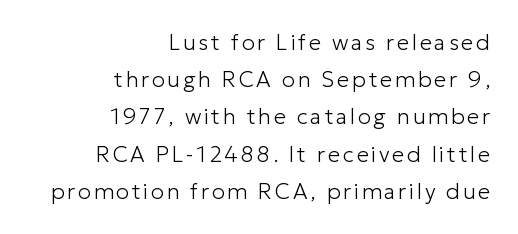
Is there any slant? The stems are plumb. The passage shown stacks its lines at a standard gap. The typesetting does not lean heavy: it is not bold. A student would call this right alignment; a typographer would say flush right, rag left.
